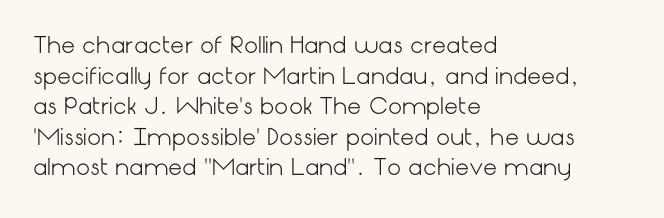
The image shows 22 px text type, upright; set left-aligned, normal line spacing (1.39x), normal letter spacing, not underlined.
